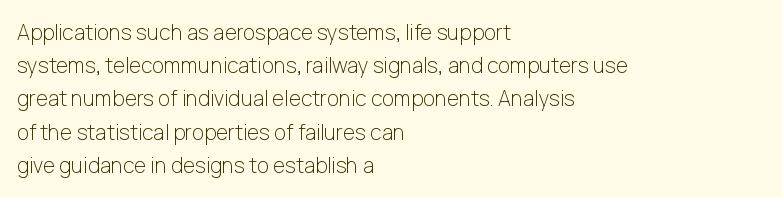
Q: Is the text bold? A: No.
Q: Is the text italic (slanted)? A: No, it is upright.
Q: Is the text underlined? A: No.
Q: How is the paragraph aligned? A: Left-aligned.
Q: Is the spacing between letters normal or unusually wide? A: Normal.
Q: Is the spacing between lines tight, normal or loose? A: Normal.
